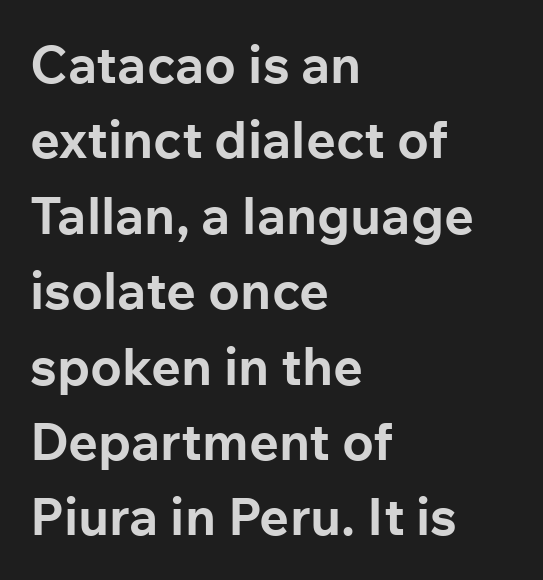
The image shows 52 px bold sans-serif type, upright; set left-aligned, normal line spacing (1.45x), normal letter spacing, not underlined; low stroke contrast and a medium x-height.
